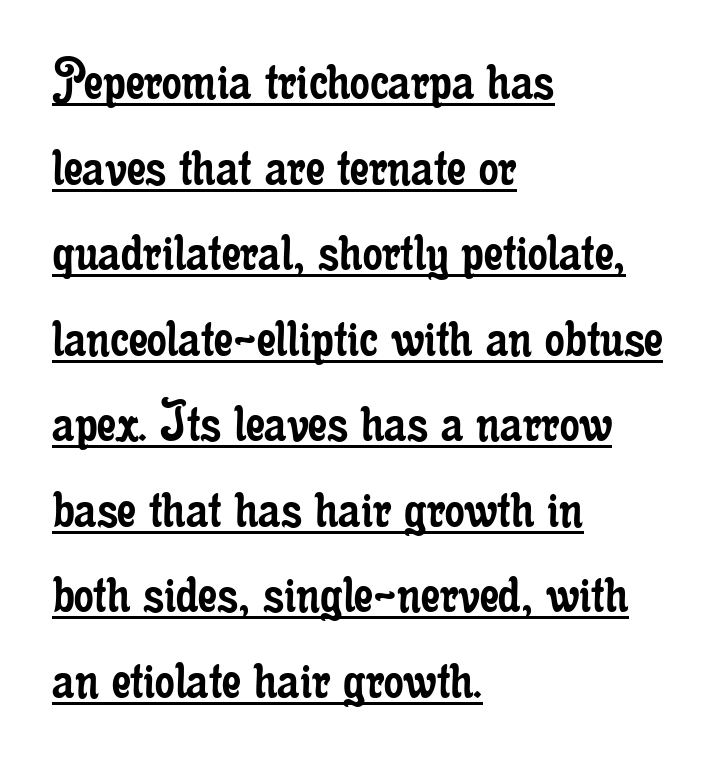
Q: Is the text bold? A: No.
Q: Is the text italic (slanted)? A: No, it is upright.
Q: Is the typeface a serif or a sans-serif typeface? A: Serif.
Q: Is the text underlined? A: Yes.
Q: How is the paragraph aligned? A: Left-aligned.
Q: Is the spacing between letters normal or unusually wide? A: Normal.
Q: Is the spacing between lines tight, normal or loose? A: Normal.
Q: Width (condensed, normal, or wide)? A: Condensed.
Q: Stroke contrast? A: Low.
Q: x-height? A: Small.
Q: Monospaced? A: No.
